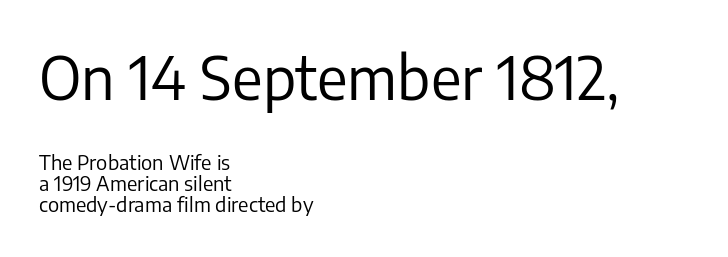
{"serif": "no", "italic": "no", "bold": "no", "weight": "regular", "width": "normal", "stroke_contrast": "low", "x_height": "medium", "monospaced": "no", "underline": "no", "align": "left", "line_spacing": "tight", "line_spacing_ratio": 1.06, "letter_spacing": "normal", "letter_spacing_em": 0.0, "larger_block": "first", "size_ratio": 2.95, "glyph_px": 59}
